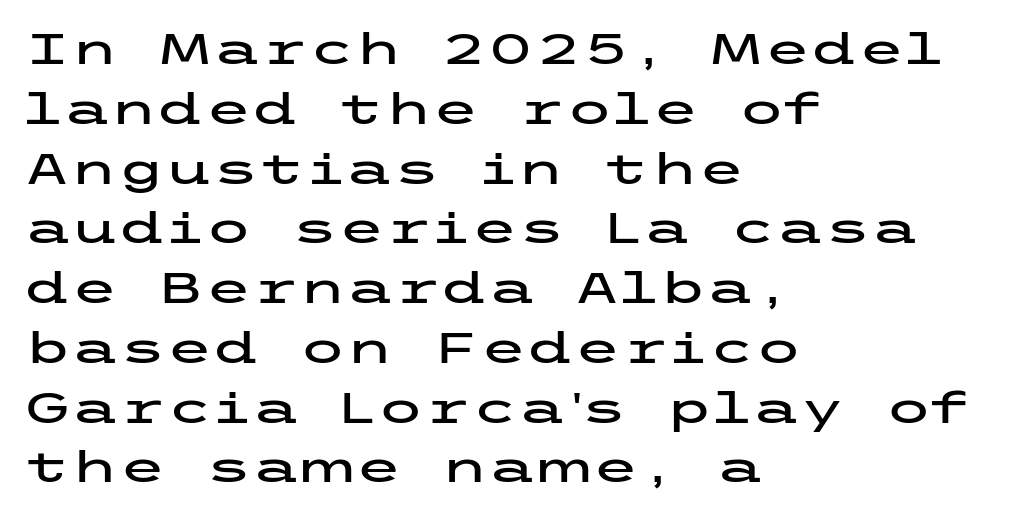
{"serif": "no", "italic": "no", "width": "wide", "stroke_contrast": "low", "x_height": "medium", "underline": "no", "align": "left", "line_spacing": "normal", "line_spacing_ratio": 1.39, "letter_spacing": "normal", "letter_spacing_em": 0.0, "glyph_px": 43}
